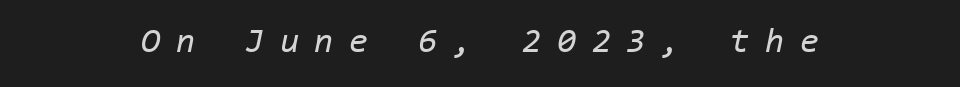
Q: Is the text bold? A: No.
Q: Is the text italic (slanted)? A: Yes, it leans right by about 11 degrees.
Q: Is the text underlined? A: No.
Q: How is the paragraph aligned? A: Centered.
Q: Is the spacing between letters normal or unusually wide? A: Unusually wide.
Q: Width (condensed, normal, or wide)? A: Normal.
Q: Stroke contrast? A: Low.
Q: x-height? A: Medium.
Q: Monospaced? A: Yes.
